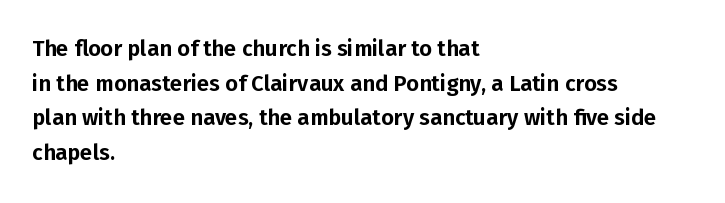
{"italic": "no", "underline": "no", "align": "left", "line_spacing": "normal", "line_spacing_ratio": 1.57, "letter_spacing": "normal", "letter_spacing_em": 0.0, "glyph_px": 22}
